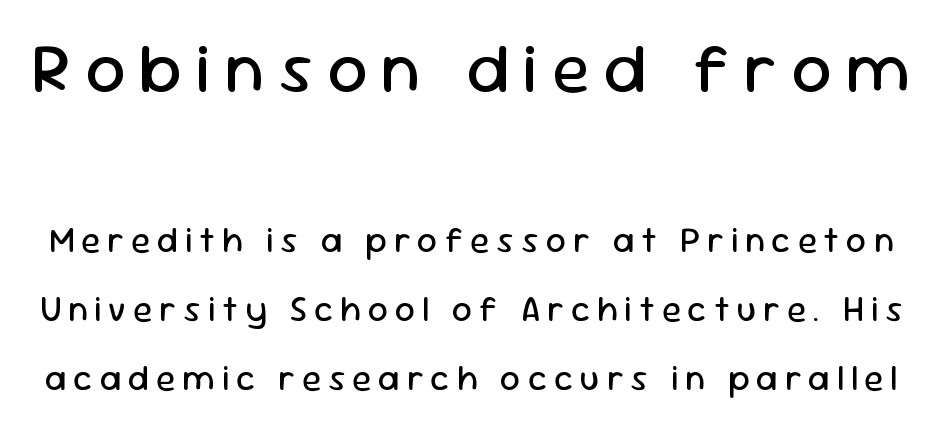
The image shows 70 px regular-weight sans-serif type, upright; set loose line spacing (1.98x), unusually wide letter spacing (+0.2 em), not underlined; the first (top) block is 2.0x larger; low stroke contrast and a medium x-height.
